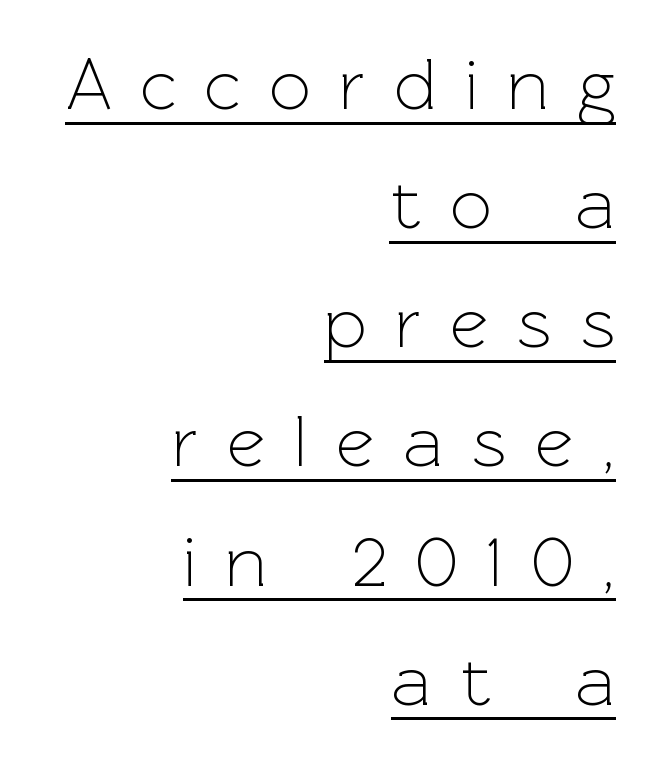
Q: Is the text bold? A: No.
Q: Is the text italic (slanted)? A: No, it is upright.
Q: Is the typeface a serif or a sans-serif typeface? A: Sans-serif.
Q: Is the text underlined? A: Yes.
Q: How is the paragraph aligned? A: Right-aligned.
Q: Is the spacing between letters normal or unusually wide? A: Unusually wide.
Q: Is the spacing between lines tight, normal or loose? A: Normal.
Q: Width (condensed, normal, or wide)? A: Normal.
Q: x-height? A: Medium.
Q: Monospaced? A: No.
